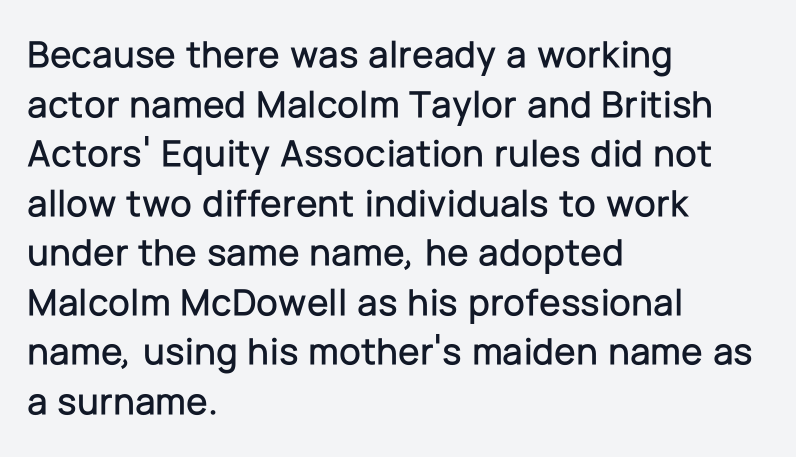
{"serif": "no", "italic": "no", "width": "normal", "stroke_contrast": "low", "x_height": "medium", "monospaced": "no", "underline": "no", "align": "left", "line_spacing": "normal", "line_spacing_ratio": 1.27, "letter_spacing": "normal", "letter_spacing_em": 0.0, "glyph_px": 39}
